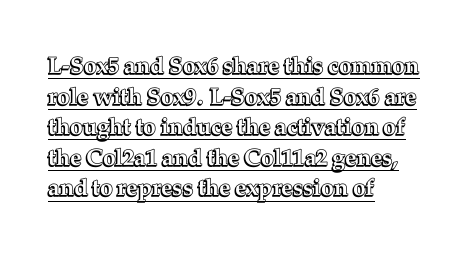
Q: Is the text italic (slanted)? A: No, it is upright.
Q: Is the text underlined? A: Yes.
Q: How is the paragraph aligned? A: Left-aligned.
Q: Is the spacing between letters normal or unusually wide? A: Normal.
Q: Is the spacing between lines tight, normal or loose? A: Normal.
